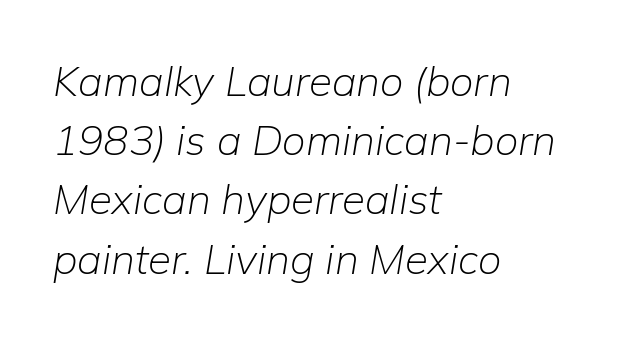
The letters advance in unequal steps, a hallmark of proportional type. Words appear dense and cohesive because spacing is normal. Weight: regular or lighter. Tall strokes in this sample are angled rather than plumb. The line-height multiplier appears to be the usual default.
